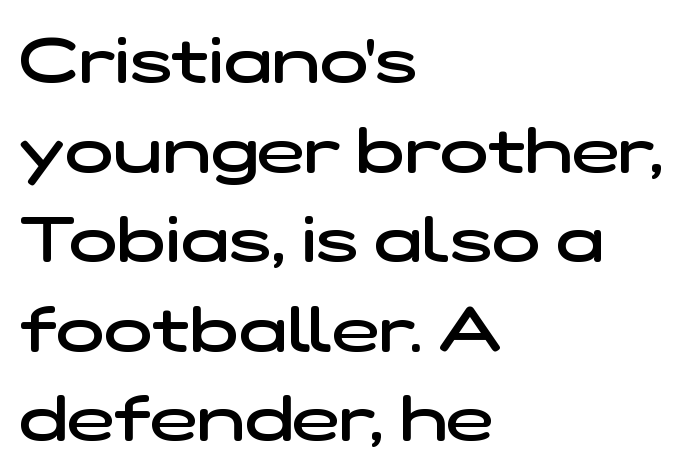
The image shows 64 px semibold, wide sans-serif type; set left-aligned, normal line spacing (1.4x), normal letter spacing, not underlined; low stroke contrast and a medium x-height.
